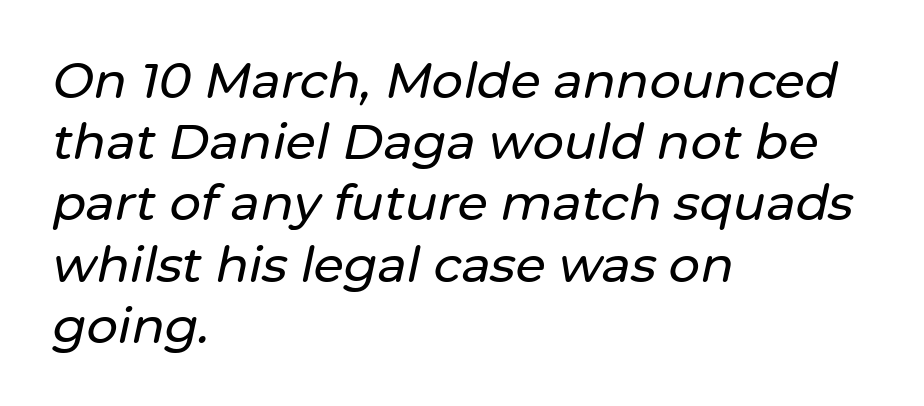
{"italic": "yes", "lean": "right", "slant_degrees": 12, "width": "normal", "stroke_contrast": "low", "x_height": "medium", "monospaced": "no", "underline": "no", "align": "left", "line_spacing": "normal", "line_spacing_ratio": 1.25, "letter_spacing": "normal", "letter_spacing_em": 0.0, "glyph_px": 49}
